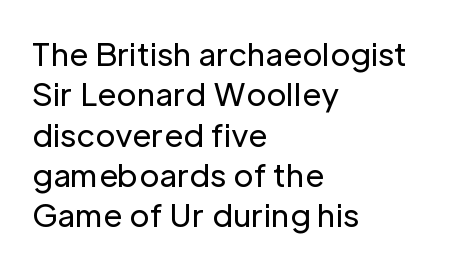
Descender tails drop into unmarked territory. Is the block centered? No — it sits flush against the left margin. You can tell it's not italic because the verticals are truly vertical. Do the characters align in a grid? No, the font is proportional.
